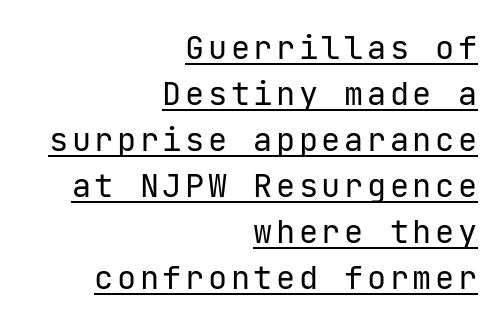
Q: Is the text bold? A: No.
Q: Is the text italic (slanted)? A: No, it is upright.
Q: Is the typeface a serif or a sans-serif typeface? A: Sans-serif.
Q: Is the text underlined? A: Yes.
Q: How is the paragraph aligned? A: Right-aligned.
Q: Is the spacing between lines tight, normal or loose? A: Normal.
Q: Width (condensed, normal, or wide)? A: Normal.
Q: Stroke contrast? A: Low.
Q: x-height? A: Medium.
